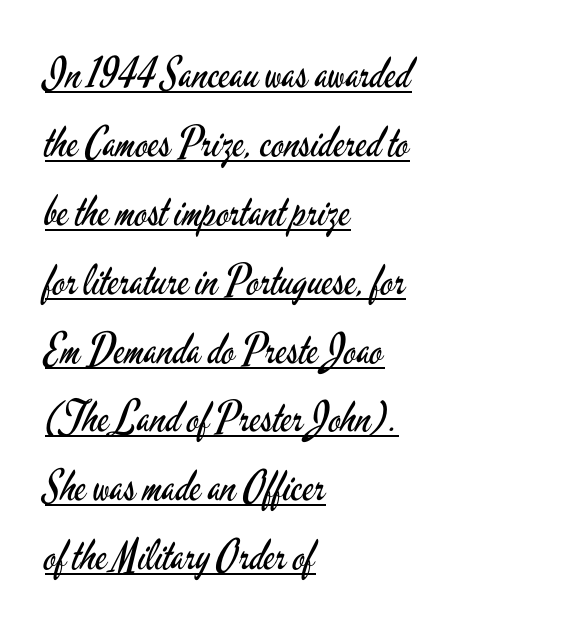
{"serif": "no", "bold": "no", "weight": "regular", "width": "condensed", "stroke_contrast": "low", "x_height": "small", "monospaced": "no", "underline": "yes", "align": "left", "line_spacing": "normal", "line_spacing_ratio": 1.64, "letter_spacing": "normal", "letter_spacing_em": 0.0, "glyph_px": 42}
